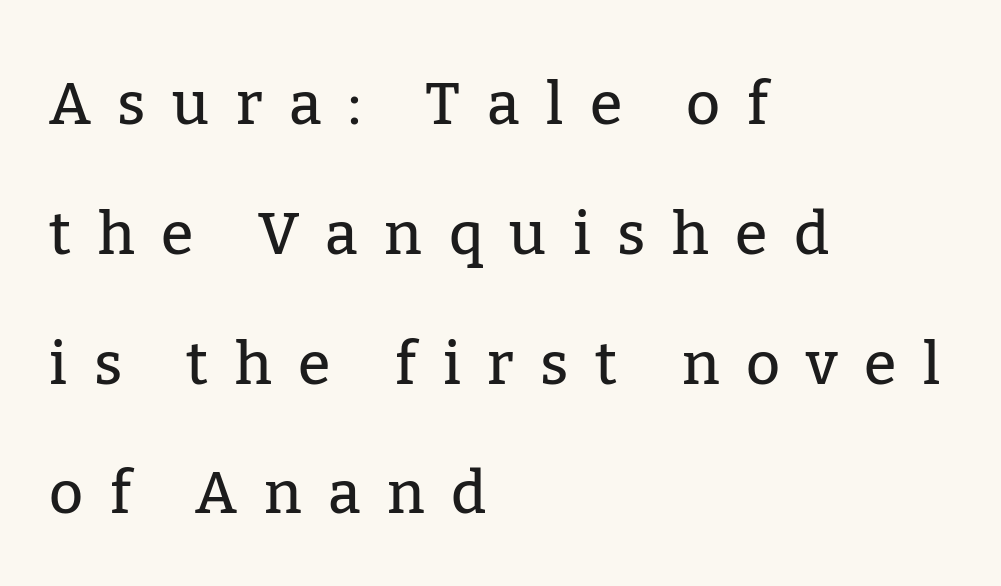
The passage shown is typed in a proportional face where columns would drift. Posture: upright roman. Descenders hang freely into open space. Inter-character spacing is expanded well beyond the font's built-in metrics.
